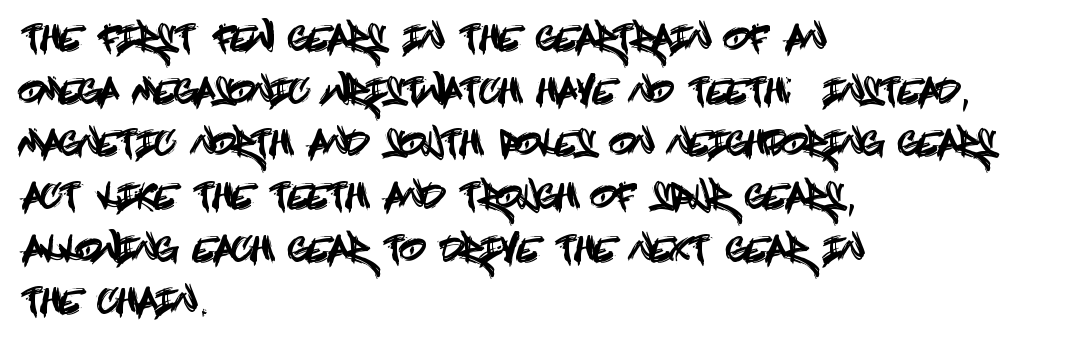
The image shows 34 px condensed sans-serif type; set left-aligned, normal line spacing (1.55x), normal letter spacing, not underlined; a large x-height.
